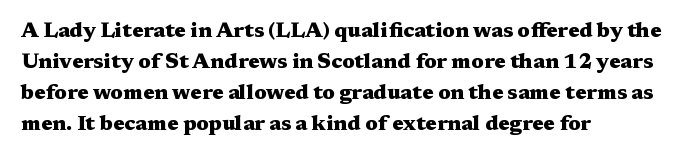
These lines keep a tight, regular rhythm from letter to letter. The typesetting leans heavy: a genuine bold. Line beginnings align vertically; line endings do not. If you drew a line through each stem, it would be perfectly vertical. Letters rest on an invisible, unmarked baseline.
